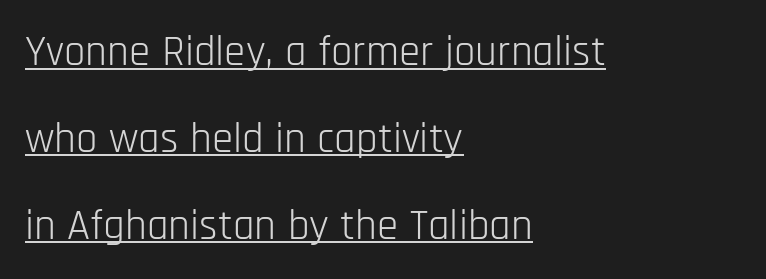
Is the type heavy? It reads as light-to-regular instead. The lettering holds an erect, upright posture throughout. Looks like someone drew a line under every word here. The text was rendered using a sans face with plain stroke endings.
